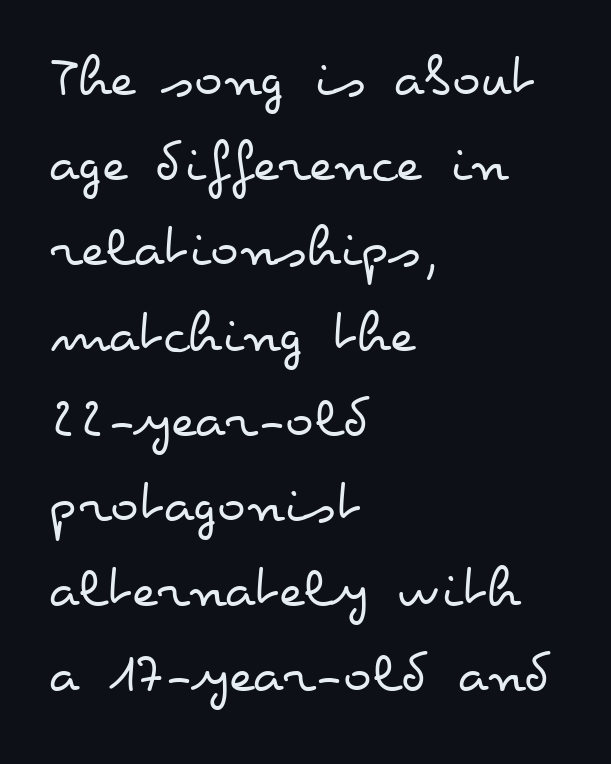
Q: Is the text bold? A: No.
Q: Is the text italic (slanted)? A: No, it is upright.
Q: Is the text underlined? A: No.
Q: How is the paragraph aligned? A: Left-aligned.
Q: Is the spacing between letters normal or unusually wide? A: Normal.
Q: Is the spacing between lines tight, normal or loose? A: Normal.
Q: Width (condensed, normal, or wide)? A: Wide.
Q: Stroke contrast? A: Low.
Q: x-height? A: Small.
Q: Monospaced? A: No.
